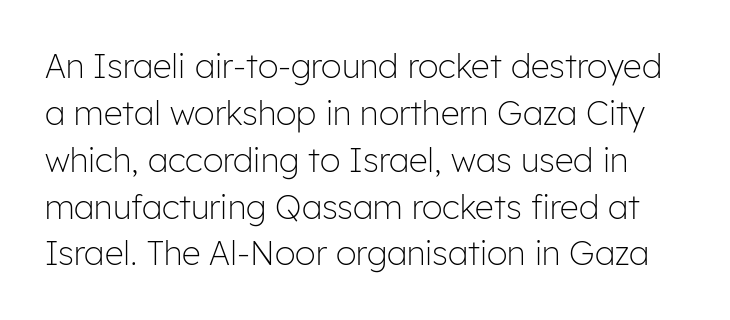
Q: Is the text bold? A: No.
Q: Is the text italic (slanted)? A: No, it is upright.
Q: Is the typeface a serif or a sans-serif typeface? A: Sans-serif.
Q: Is the text underlined? A: No.
Q: Is the spacing between letters normal or unusually wide? A: Normal.
Q: Is the spacing between lines tight, normal or loose? A: Normal.
Q: Width (condensed, normal, or wide)? A: Normal.
Q: Stroke contrast? A: Low.
Q: x-height? A: Medium.
Q: Monospaced? A: No.
